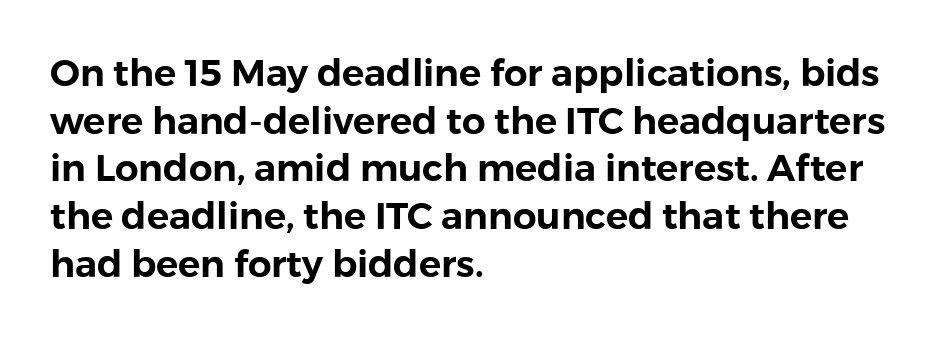
The letters advance in unequal steps, a hallmark of proportional type. The letterforms sit shoulder to shoulder at normal distance. These lines sit exactly where default settings would place them. Line beginnings align vertically; line endings do not.
